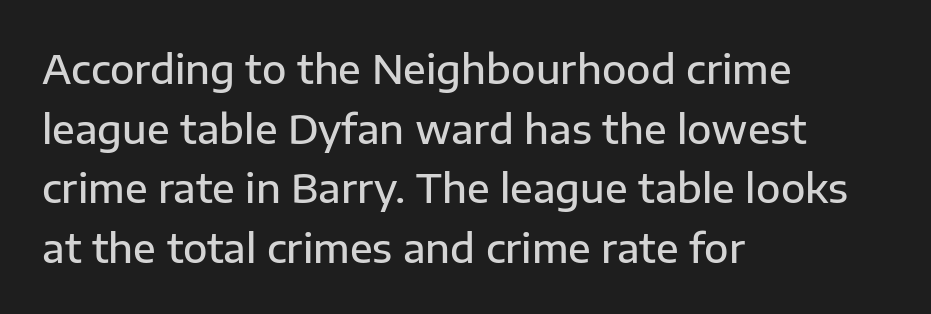
The image shows 40 px semibold sans-serif type, upright; set left-aligned, normal line spacing (1.49x), normal letter spacing, not underlined; low stroke contrast and a medium x-height.
